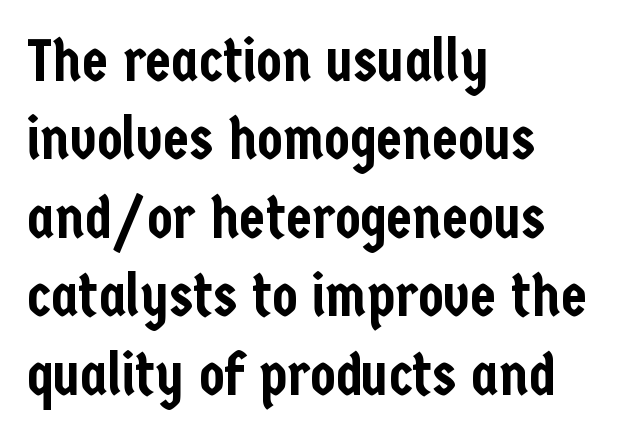
Unlike italic type, these characters show no tilt at all. A clean baseline with only descenders dipping below it. Quick note: interline space is typical. These lines are rendered in a variable-pitch font.
